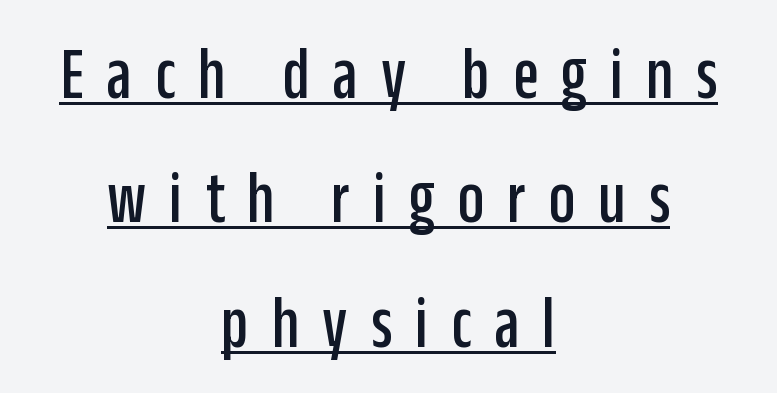
Q: Is the text italic (slanted)? A: No, it is upright.
Q: Is the typeface a serif or a sans-serif typeface? A: Sans-serif.
Q: Is the text underlined? A: Yes.
Q: How is the paragraph aligned? A: Centered.
Q: Is the spacing between letters normal or unusually wide? A: Unusually wide.
Q: Is the spacing between lines tight, normal or loose? A: Normal.
Q: Width (condensed, normal, or wide)? A: Condensed.
Q: Stroke contrast? A: Low.
Q: x-height? A: Large.
Q: Monospaced? A: No.
